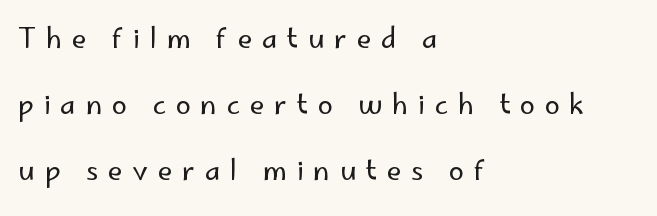
The typesetter chose a ragged-right arrangement here. Underline: absent. Each word looks stretched out because of the extra space between its letters. Stem width sits at or under what a default text font uses. Characters remain perfectly vertical along every line.
